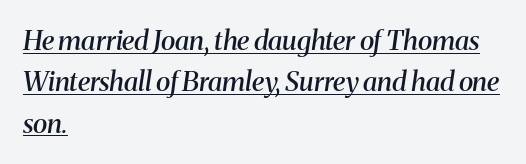
{"italic": "yes", "lean": "right", "slant_degrees": 8, "bold": "semi", "underline": "yes", "align": "left", "line_spacing": "normal", "line_spacing_ratio": 1.53, "letter_spacing": "normal", "letter_spacing_em": 0.0, "glyph_px": 27}
